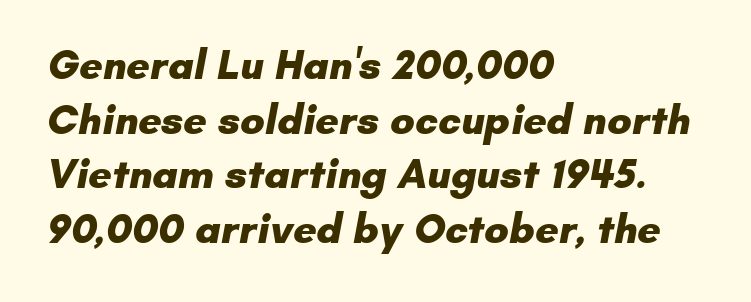
Q: Is the text bold? A: Yes.
Q: Is the typeface a serif or a sans-serif typeface? A: Sans-serif.
Q: Is the text underlined? A: No.
Q: How is the paragraph aligned? A: Left-aligned.
Q: Is the spacing between letters normal or unusually wide? A: Normal.
Q: Is the spacing between lines tight, normal or loose? A: Normal.
Q: Width (condensed, normal, or wide)? A: Normal.
Q: Stroke contrast? A: Low.
Q: x-height? A: Small.
Q: Monospaced? A: No.
